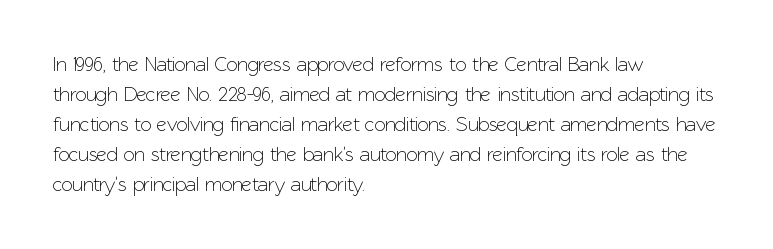
The passage shown has conventional tracking throughout. Is there much room between lines? A standard amount, neither cramped nor airy. This is the regular roman posture of the typeface. Plain, unruled lines of type. Typeset ragged right — the left edge is the straight one.
